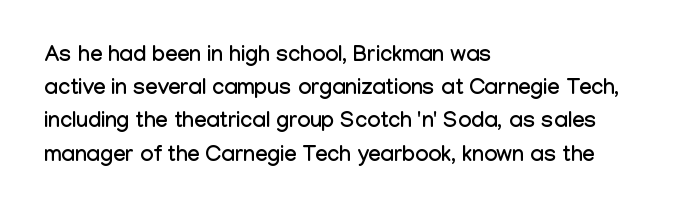
{"italic": "no", "underline": "no", "align": "left", "line_spacing": "normal", "line_spacing_ratio": 1.51, "letter_spacing": "normal", "letter_spacing_em": 0.0, "glyph_px": 22}
